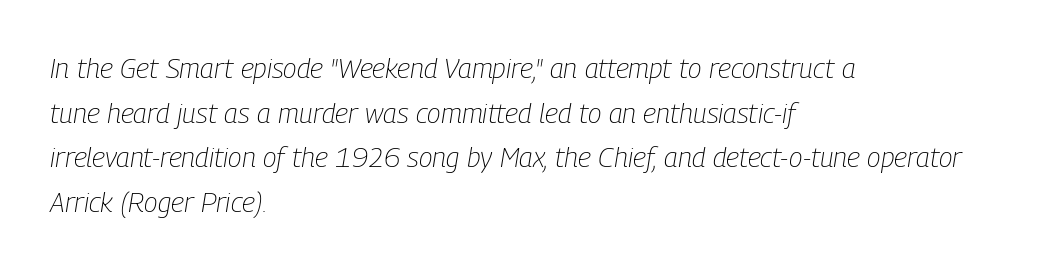
The image shows 28 px light, condensed type, italic (leaning right); set left-aligned, normal line spacing (1.59x), normal letter spacing, not underlined; low stroke contrast and a medium x-height.
